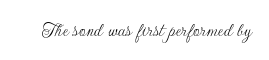
Q: Is the text bold? A: No.
Q: Is the text italic (slanted)? A: Yes.
Q: Is the text underlined? A: No.
Q: Is the spacing between letters normal or unusually wide? A: Normal.
